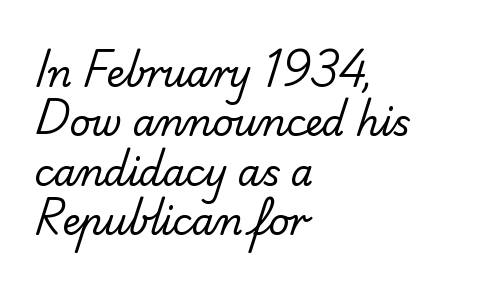
Q: Is the text bold? A: No.
Q: Is the typeface a serif or a sans-serif typeface? A: Sans-serif.
Q: Is the text underlined? A: No.
Q: How is the paragraph aligned? A: Left-aligned.
Q: Is the spacing between letters normal or unusually wide? A: Normal.
Q: Is the spacing between lines tight, normal or loose? A: Normal.
Q: Width (condensed, normal, or wide)? A: Normal.
Q: Stroke contrast? A: Low.
Q: x-height? A: Small.
Q: Monospaced? A: No.
